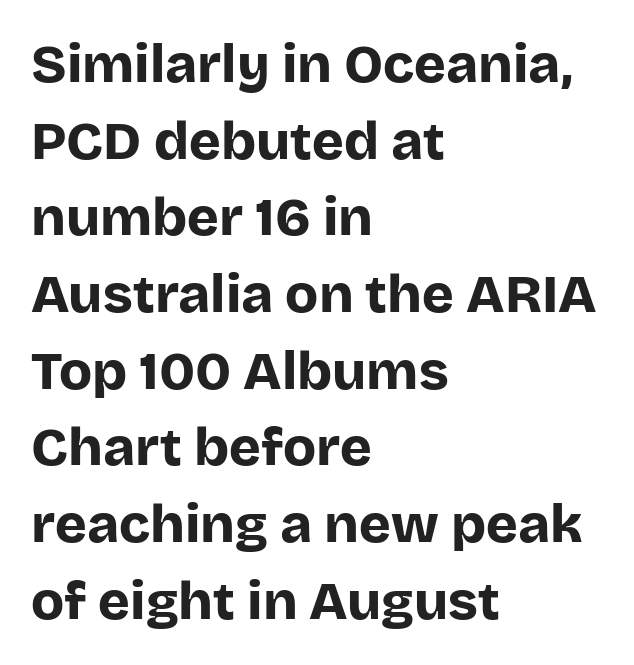
{"serif": "no", "italic": "no", "bold": "yes", "weight": "bold", "width": "normal", "stroke_contrast": "low", "x_height": "large", "monospaced": "no", "underline": "no", "align": "left", "line_spacing": "normal", "line_spacing_ratio": 1.42, "letter_spacing": "normal", "letter_spacing_em": 0.0, "glyph_px": 54}
